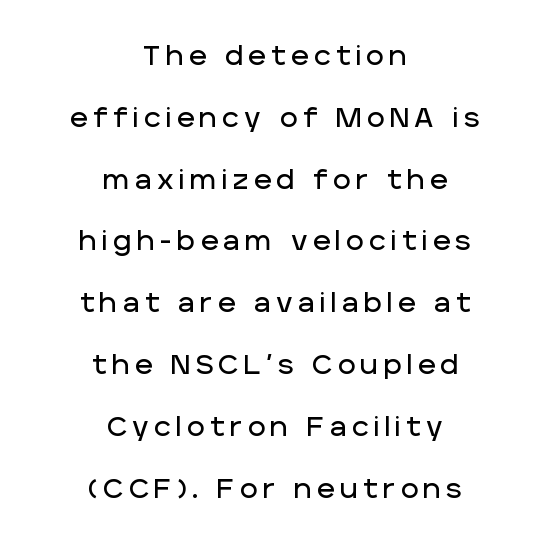
Q: Is the text italic (slanted)? A: No, it is upright.
Q: Is the text underlined? A: No.
Q: How is the paragraph aligned? A: Centered.
Q: Is the spacing between letters normal or unusually wide? A: Unusually wide.
Q: Is the spacing between lines tight, normal or loose? A: Loose.
